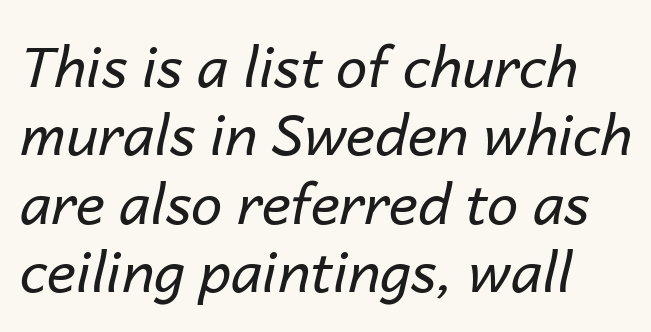
Descenders are the only things crossing below the line. Notice how the stems are inclined rather than vertical — that's the hallmark of italics. Nothing unusual about the tracking: characters are spaced as the font intends. The letters look calm and open, with moderate or lighter stems. Notice how the passage keeps a crisp vertical edge on the left only. A typesetter would call this proportional, since set widths differ per character.
